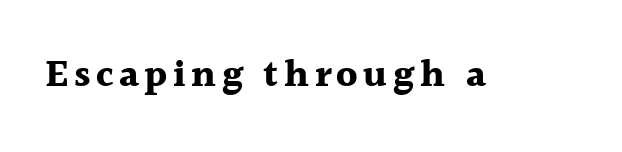
Q: Is the text bold? A: Yes.
Q: Is the text italic (slanted)? A: No, it is upright.
Q: Is the typeface a serif or a sans-serif typeface? A: Serif.
Q: Is the text underlined? A: No.
Q: Width (condensed, normal, or wide)? A: Normal.
Q: x-height? A: Medium.
Q: Monospaced? A: No.
